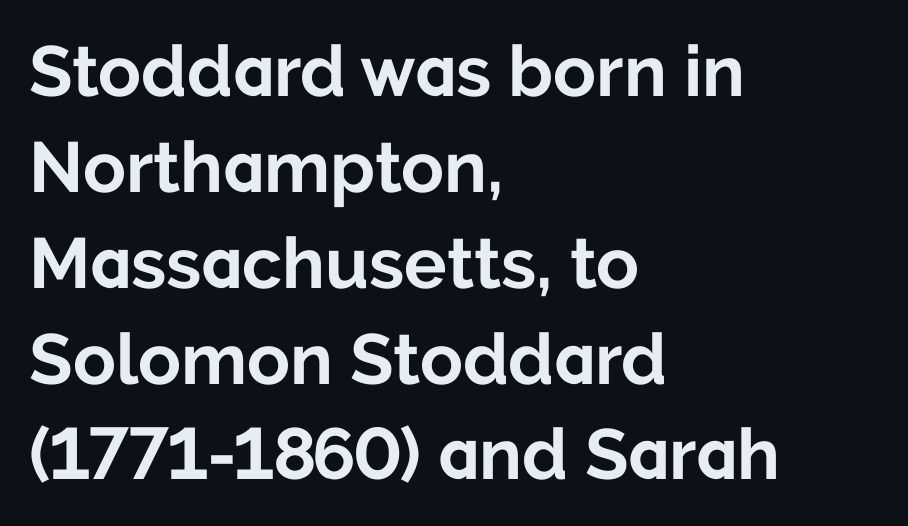
{"serif": "no", "italic": "no", "bold": "yes", "weight": "bold", "width": "normal", "stroke_contrast": "low", "x_height": "medium", "monospaced": "no", "underline": "no", "align": "left", "line_spacing": "normal", "line_spacing_ratio": 1.35, "letter_spacing": "normal", "letter_spacing_em": 0.0, "glyph_px": 71}
